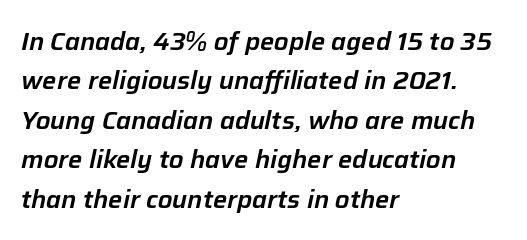
The lettering tilts uniformly, giving the passage an italic look. Words float on clear page, feet unadorned. These lines keep a tight, regular rhythm from letter to letter. Horizontal alignment here is leftward, the default for most running prose. A typesetter would call this leading conventional body-copy spacing.
